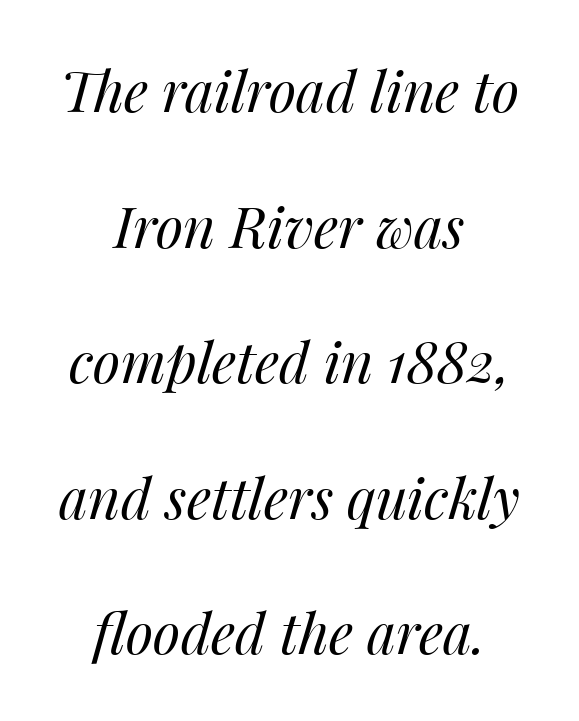
The image shows 56 px regular-weight type, italic (leaning right); set centered, loose line spacing (2.42x), normal letter spacing, not underlined; medium stroke contrast and a medium x-height.
